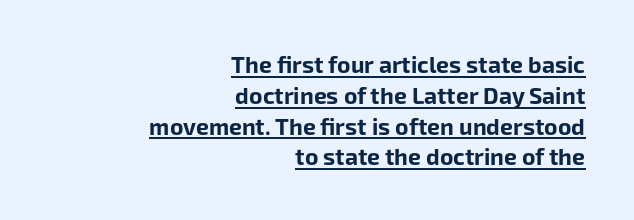
The image shows 23 px bold type, upright; set right-aligned, normal line spacing (1.34x), normal letter spacing, underlined.
